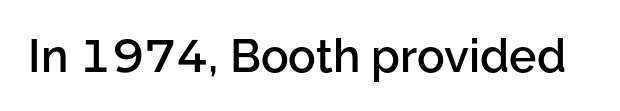
{"serif": "no", "italic": "no", "bold": "semi", "weight": "semibold", "width": "normal", "stroke_contrast": "low", "x_height": "medium", "monospaced": "no", "underline": "no", "letter_spacing": "normal", "letter_spacing_em": 0.0, "glyph_px": 46}
